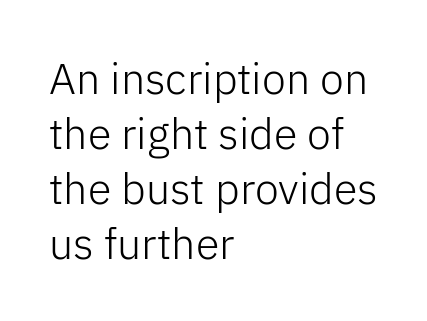
Q: Is the text bold? A: No.
Q: Is the text italic (slanted)? A: No, it is upright.
Q: Is the typeface a serif or a sans-serif typeface? A: Sans-serif.
Q: Is the text underlined? A: No.
Q: How is the paragraph aligned? A: Left-aligned.
Q: Is the spacing between letters normal or unusually wide? A: Normal.
Q: Is the spacing between lines tight, normal or loose? A: Normal.
Q: Width (condensed, normal, or wide)? A: Normal.
Q: Stroke contrast? A: Low.
Q: x-height? A: Medium.
Q: Monospaced? A: No.
